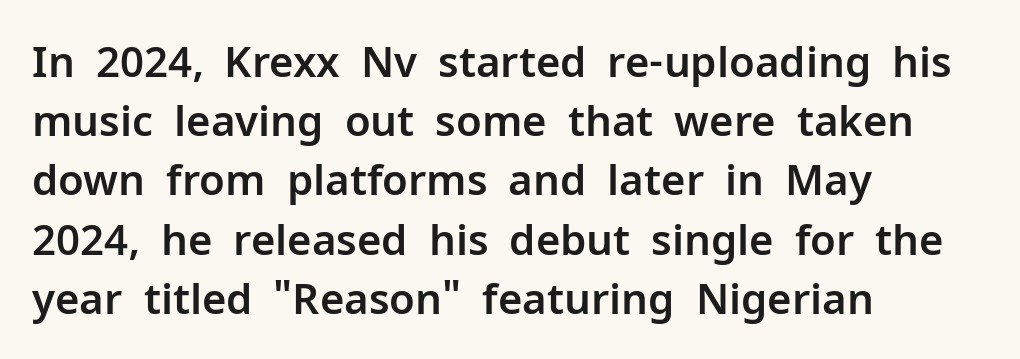
Q: Is the text italic (slanted)? A: No, it is upright.
Q: Is the typeface a serif or a sans-serif typeface? A: Sans-serif.
Q: Is the text underlined? A: No.
Q: How is the paragraph aligned? A: Left-aligned.
Q: Is the spacing between letters normal or unusually wide? A: Normal.
Q: Is the spacing between lines tight, normal or loose? A: Normal.
Q: Width (condensed, normal, or wide)? A: Normal.
Q: Stroke contrast? A: Low.
Q: x-height? A: Medium.
Q: Monospaced? A: No.
